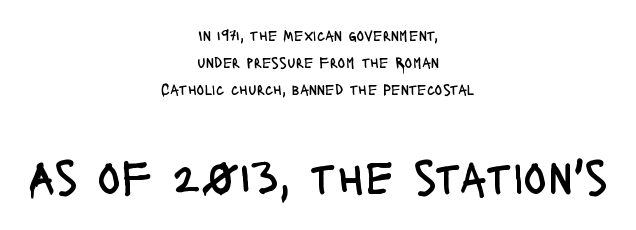
The image shows 49 px regular-weight, condensed sans-serif type, upright; set centered, normal line spacing (1.69x), normal letter spacing, not underlined; the second (bottom) block is 3.06x larger; low stroke contrast and a large x-height.
